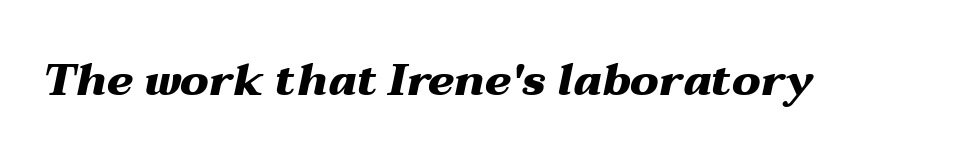
The image shows 44 px heavy, wide type, italic (leaning right); set normal letter spacing, not underlined; medium stroke contrast and a medium x-height.
